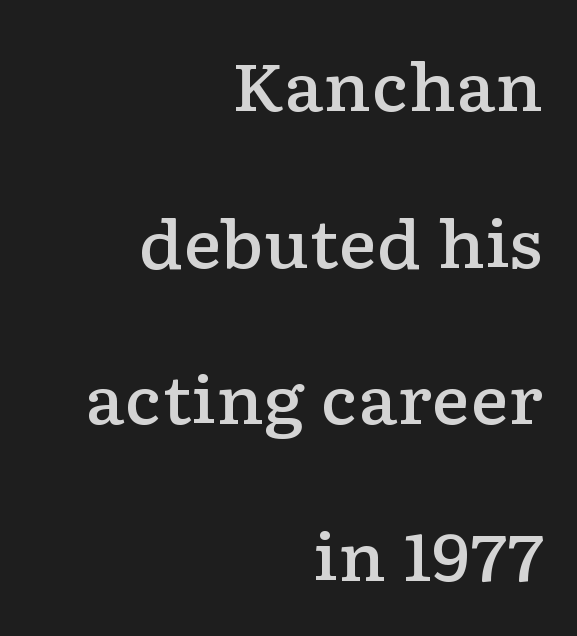
Q: Is the text bold? A: Semi-bold.
Q: Is the text italic (slanted)? A: No, it is upright.
Q: Is the typeface a serif or a sans-serif typeface? A: Serif.
Q: Is the text underlined? A: No.
Q: How is the paragraph aligned? A: Right-aligned.
Q: Is the spacing between letters normal or unusually wide? A: Normal.
Q: Is the spacing between lines tight, normal or loose? A: Loose.
Q: Width (condensed, normal, or wide)? A: Wide.
Q: Stroke contrast? A: Low.
Q: x-height? A: Medium.
Q: Monospaced? A: No.
